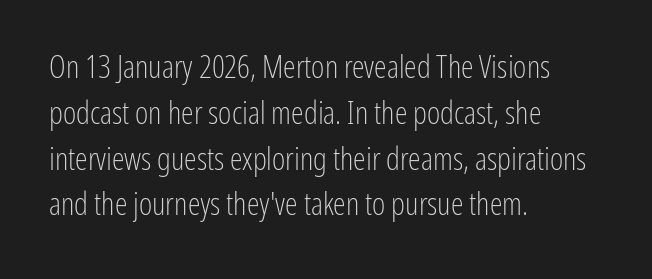
The space directly below the letters is spotless. The letters advance in unequal steps, a hallmark of proportional type. Short note: letters normally spaced. Baseline-to-baseline distance is the conventional proportion of letter height. Stems here are at most as thick as an everyday book face.
